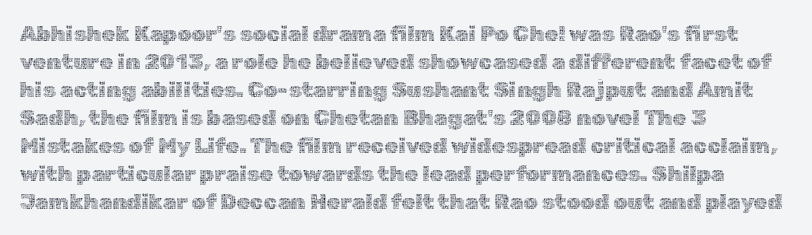
Q: Is the text bold? A: No.
Q: Is the text italic (slanted)? A: No, it is upright.
Q: Is the text underlined? A: No.
Q: How is the paragraph aligned? A: Left-aligned.
Q: Is the spacing between letters normal or unusually wide? A: Normal.
Q: Is the spacing between lines tight, normal or loose? A: Normal.
